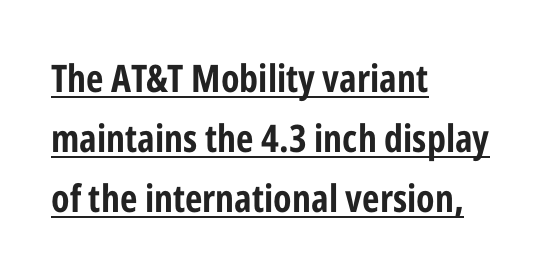
These lines stack with their left ends in a neat column. Nothing sits at the stroke ends, so this counts as sans-serif. Every stem runs plumb, perpendicular to the baseline. The rendered words wear a rule along their underside. A dark, heavy texture on the line: the type is bold. Character widths vary here, with narrow letters taking less room than wide ones.
